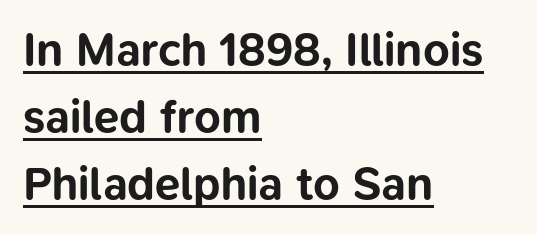
The image shows 46 px bold sans-serif type, upright; set left-aligned, normal line spacing (1.46x), normal letter spacing, underlined; low stroke contrast and a medium x-height.
